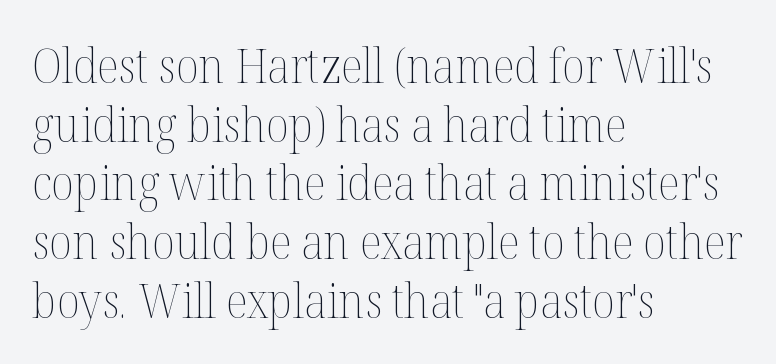
The letters advance in unequal steps, a hallmark of proportional type. The zone under the glyphs is completely vacant. Observe the ordinary spacing: letters are neighbours, not strangers. Italic: no, the glyphs are upright roman. No letter is thick-stroked: the sample isn't bold. These lines sit exactly where default settings would place them.
